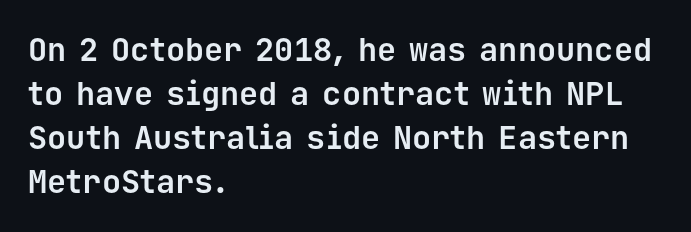
{"serif": "no", "italic": "no", "bold": "yes", "weight": "bold", "width": "normal", "stroke_contrast": "low", "x_height": "medium", "monospaced": "yes", "underline": "no", "align": "left", "line_spacing": "normal", "line_spacing_ratio": 1.38, "letter_spacing": "normal", "letter_spacing_em": 0.0, "glyph_px": 32}
